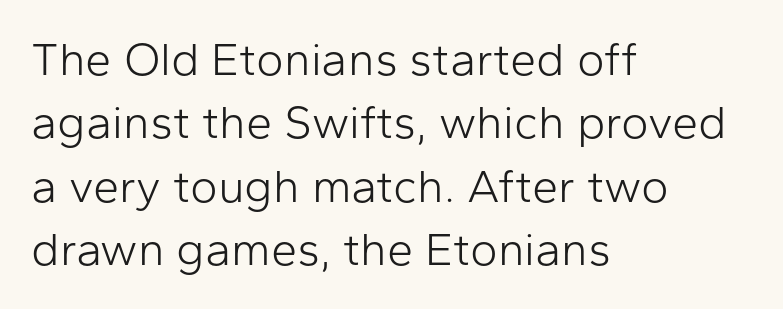
Q: Is the text bold? A: No.
Q: Is the text italic (slanted)? A: No, it is upright.
Q: Is the typeface a serif or a sans-serif typeface? A: Sans-serif.
Q: Is the text underlined? A: No.
Q: How is the paragraph aligned? A: Left-aligned.
Q: Is the spacing between letters normal or unusually wide? A: Normal.
Q: Is the spacing between lines tight, normal or loose? A: Normal.
Q: Width (condensed, normal, or wide)? A: Normal.
Q: Stroke contrast? A: Low.
Q: x-height? A: Medium.
Q: Monospaced? A: No.
